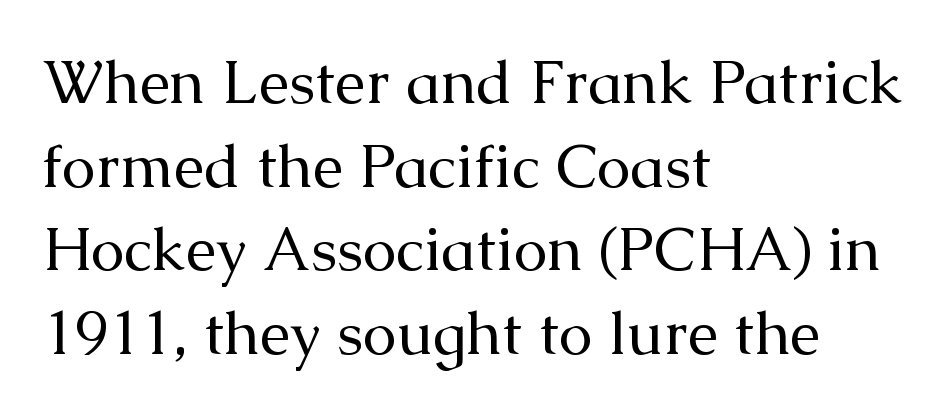
{"serif": "yes", "italic": "no", "bold": "no", "weight": "regular", "width": "normal", "stroke_contrast": "medium", "x_height": "medium", "monospaced": "no", "underline": "no", "align": "left", "line_spacing": "normal", "line_spacing_ratio": 1.37, "letter_spacing": "normal", "letter_spacing_em": 0.0, "glyph_px": 61}
